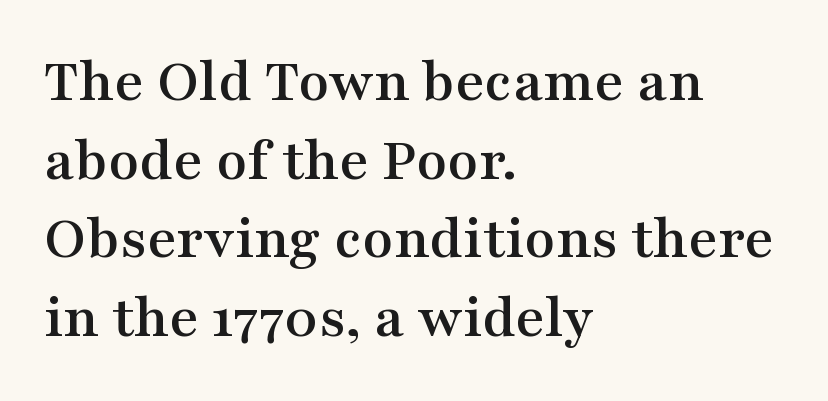
A typesetter would call this zero additional tracking. This sample is left-justified, so line endings fall wherever the words run out. Interline gaps are of average width in this sample. These lines were composed using upright roman letters. Proportional: the letters do not fall into vertical columns. The zone under the glyphs is completely vacant.
